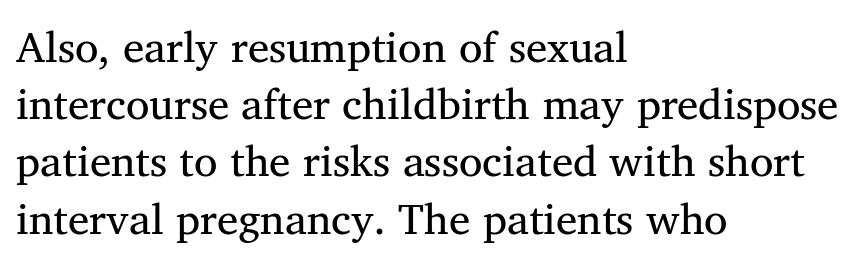
The lines in this sample share a left origin and differ only in where they stop. A typesetter would label this face a serif. Words float on clear page, feet unadorned. Regarding leading, the lines here are spaced in the standard way.
